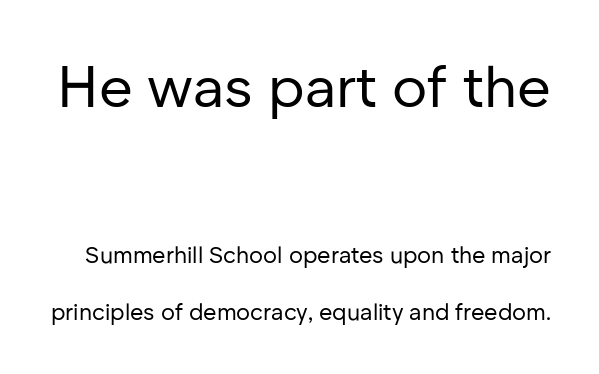
Letters rest on an invisible, unmarked baseline. Varying glyph widths throughout — classic text-font behaviour. Character size in the leading block exceeds that of the trailing block. The face used here is rendered with its standard letterfit. Unlike italic type, these characters show no tilt at all. The rendering shows plain stroke endings on the letterforms — a sans-serif design.
